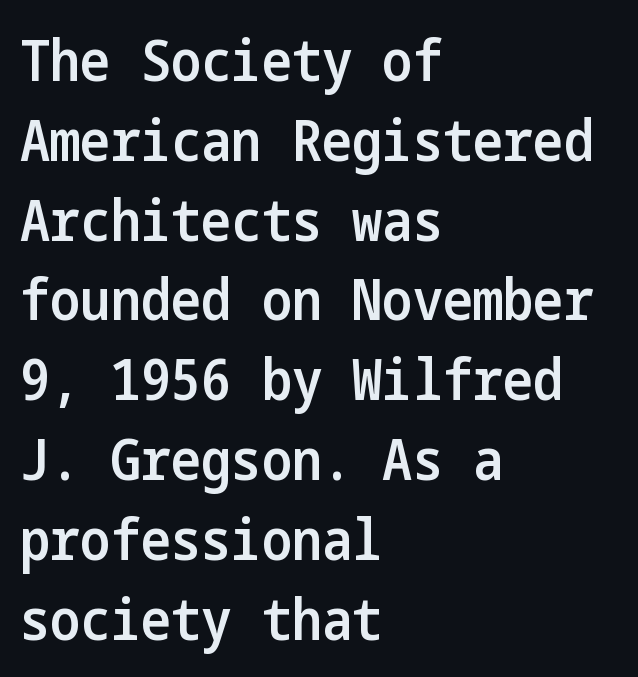
The image shows 57 px semibold, condensed sans-serif type, upright; set left-aligned, normal line spacing (1.4x), normal letter spacing, not underlined; low stroke contrast and a medium x-height.
